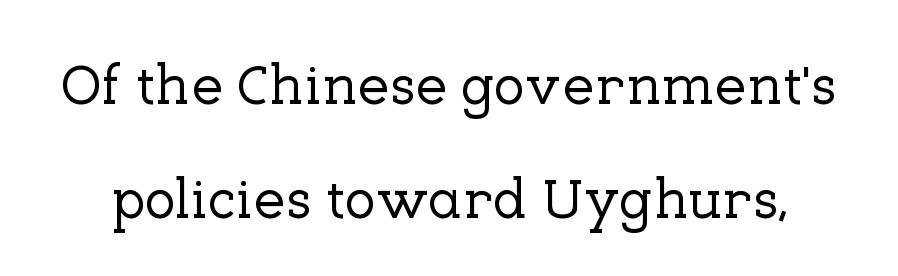
No word sits above an underline. Proportional: the letters do not fall into vertical columns. Honestly, the letter spacing is just normal — you wouldn't notice it. Interline gaps are noticeably wide in this sample. The type sits square on the baseline with zero lean. Unlike a clean sans, this face finishes its strokes with serifs.
